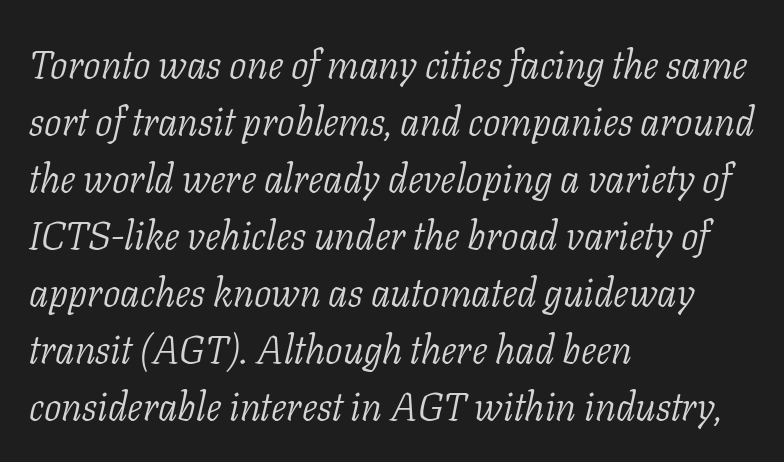
Compared with ordinary roman type, these characters are visibly tilted. Ink coverage per letter is moderate at most. The rendering uses natural spacing where letterforms have individual widths. Layout note: lines flush left. The rendering shows small feet on the letterforms — a serif design.
